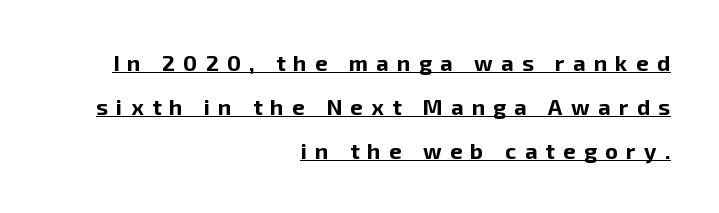
The image shows 22 px bold type, upright; set right-aligned, loose line spacing (2.0x), unusually wide letter spacing (+0.38 em), underlined.
